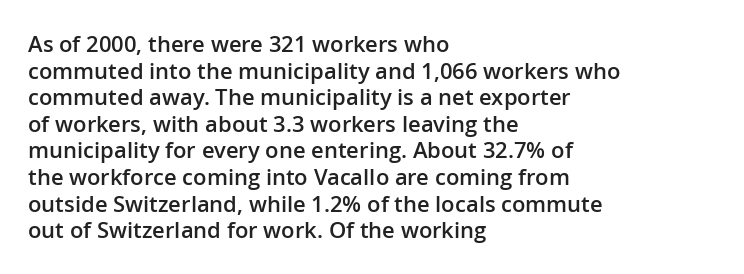
No word sits above an underline. The setting favours the left margin, as ordinary paragraphs usually do. This is the in-between weight designers call semibold or demi. This is the regular roman posture of the typeface. Observe the ordinary spacing: letters are neighbours, not strangers.
